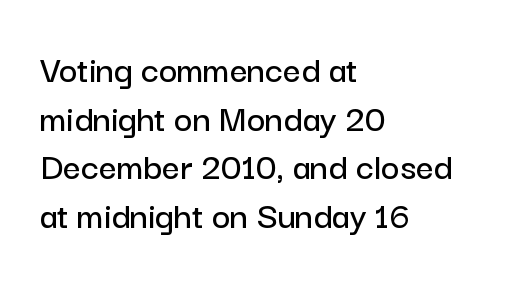
{"serif": "no", "italic": "no", "width": "normal", "stroke_contrast": "low", "x_height": "medium", "monospaced": "no", "underline": "no", "align": "left", "line_spacing": "normal", "line_spacing_ratio": 1.25, "letter_spacing": "normal", "letter_spacing_em": 0.0, "glyph_px": 39}
